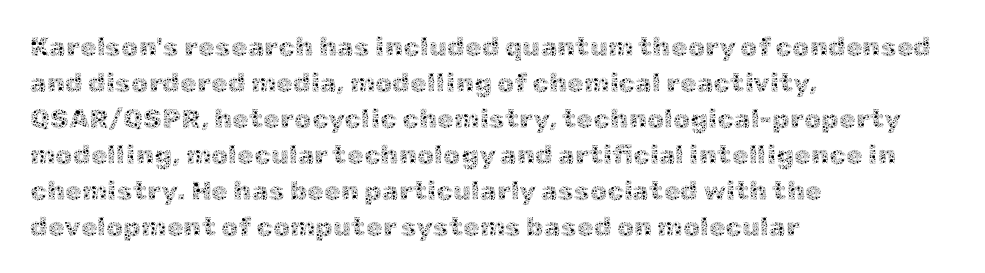
A clean baseline with only descenders dipping below it. The letters stand upright; this is a roman face. The letterforms sit shoulder to shoulder at normal distance. The compositor pushed each line to the left boundary.
